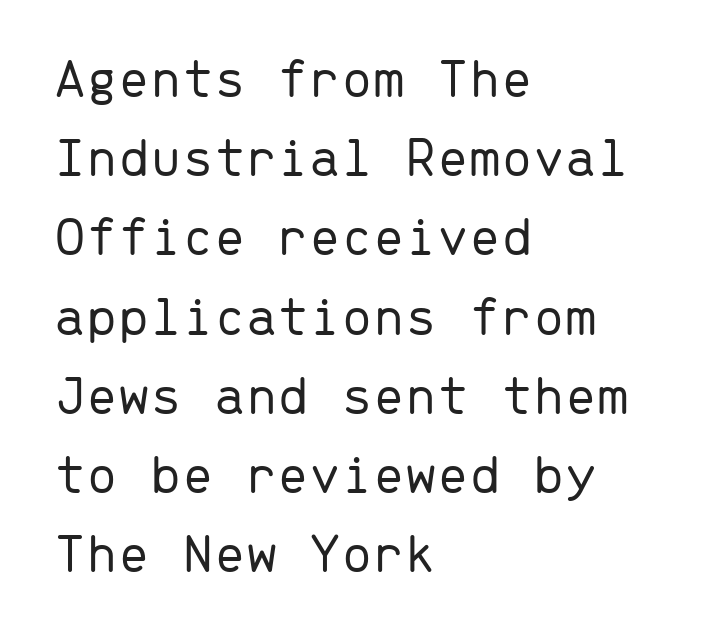
The image shows 57 px light sans-serif type, upright, monospaced; set left-aligned, normal line spacing (1.39x), normal letter spacing, not underlined; low stroke contrast and a medium x-height.
